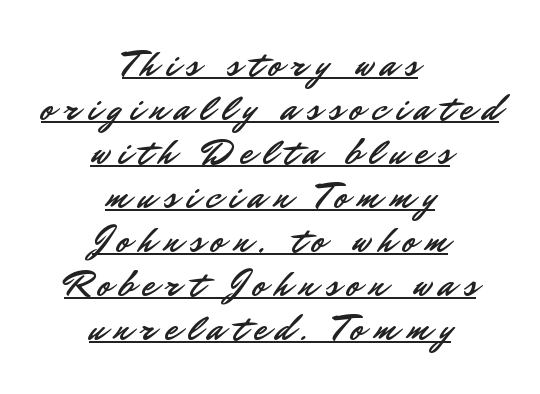
Caption: expanded tracking, letters set apart. The passage shown is typeset with a sans-serif family. Beneath each row of characters lies a ruled line. This sample has the flowing, uneven cadence of proportional lettering.
